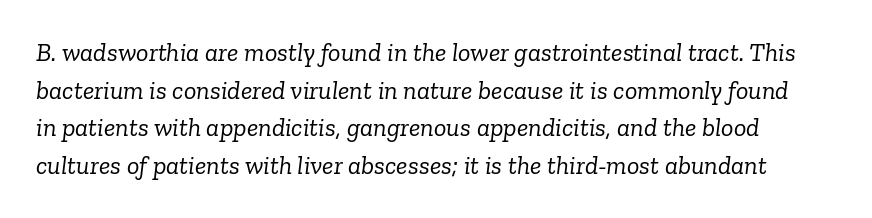
The image shows 26 px text type, italic (leaning right); set normal line spacing (1.45x), normal letter spacing, not underlined.
